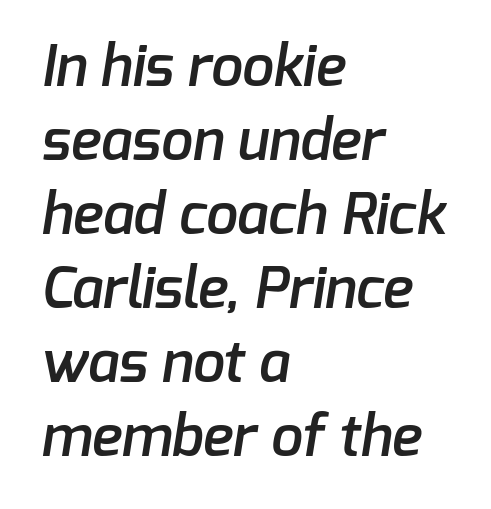
Q: Is the text bold? A: Semi-bold.
Q: Is the typeface a serif or a sans-serif typeface? A: Sans-serif.
Q: Is the text underlined? A: No.
Q: How is the paragraph aligned? A: Left-aligned.
Q: Is the spacing between letters normal or unusually wide? A: Normal.
Q: Is the spacing between lines tight, normal or loose? A: Normal.
Q: Width (condensed, normal, or wide)? A: Normal.
Q: Stroke contrast? A: Low.
Q: x-height? A: Medium.
Q: Monospaced? A: No.
